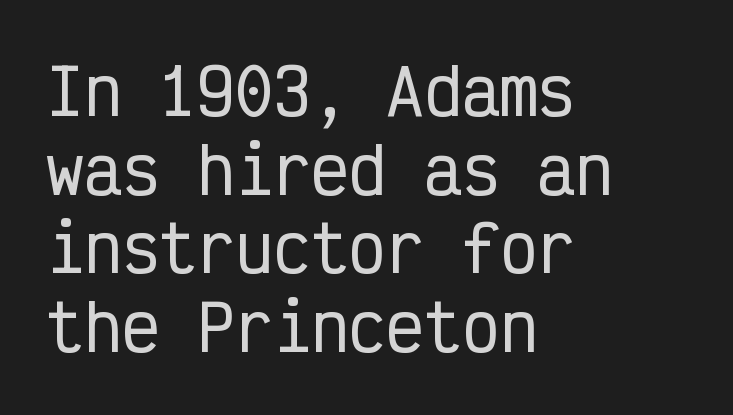
{"serif": "no", "italic": "no", "width": "condensed", "stroke_contrast": "low", "x_height": "medium", "monospaced": "yes", "underline": "no", "align": "left", "line_spacing": "normal", "line_spacing_ratio": 1.25, "letter_spacing": "normal", "letter_spacing_em": 0.0, "glyph_px": 63}
